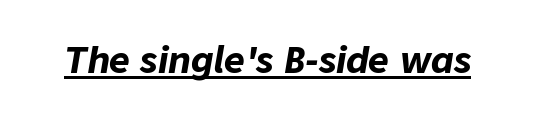
The image shows 36 px bold type, italic (leaning right); set normal letter spacing, underlined; low stroke contrast and a medium x-height.
